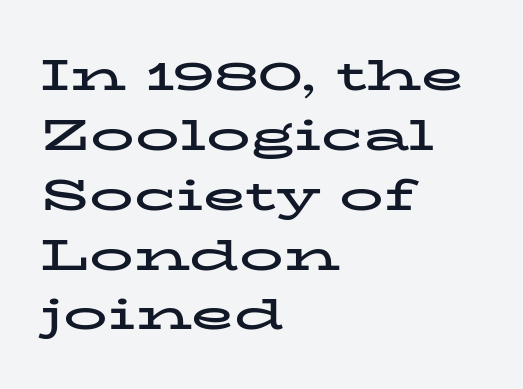
{"serif": "yes", "italic": "no", "bold": "yes", "weight": "bold", "width": "wide", "stroke_contrast": "low", "x_height": "medium", "monospaced": "no", "underline": "no", "align": "left", "line_spacing": "normal", "line_spacing_ratio": 1.36, "letter_spacing": "normal", "letter_spacing_em": 0.0, "glyph_px": 44}
